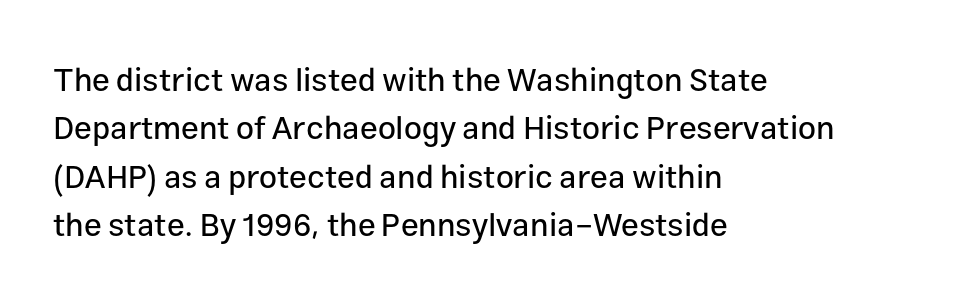
The image shows 32 px sans-serif type, upright; set left-aligned, normal line spacing (1.51x), normal letter spacing, not underlined; low stroke contrast and a medium x-height.
